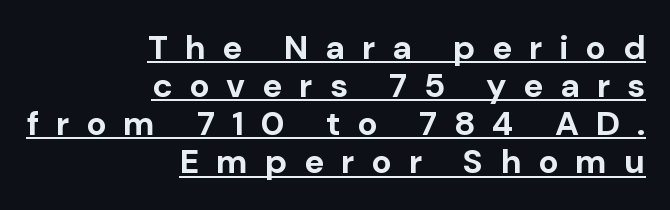
Q: Is the text bold? A: Yes.
Q: Is the text italic (slanted)? A: No, it is upright.
Q: Is the typeface a serif or a sans-serif typeface? A: Sans-serif.
Q: Is the text underlined? A: Yes.
Q: How is the paragraph aligned? A: Right-aligned.
Q: Is the spacing between letters normal or unusually wide? A: Unusually wide.
Q: Is the spacing between lines tight, normal or loose? A: Tight.
Q: Width (condensed, normal, or wide)? A: Normal.
Q: Stroke contrast? A: Low.
Q: x-height? A: Medium.
Q: Monospaced? A: No.
